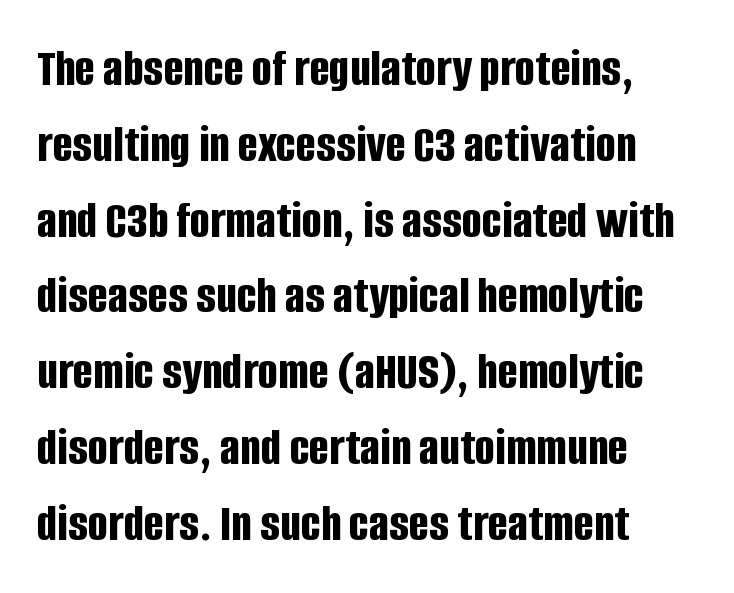
{"serif": "no", "italic": "no", "bold": "yes", "weight": "bold", "width": "condensed", "stroke_contrast": "low", "x_height": "large", "monospaced": "no", "underline": "no", "align": "left", "line_spacing": "normal", "line_spacing_ratio": 1.43, "letter_spacing": "normal", "letter_spacing_em": 0.0, "glyph_px": 53}
